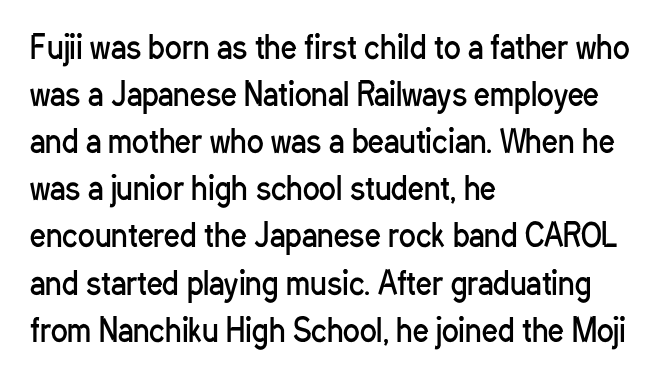
{"serif": "no", "italic": "no", "bold": "no", "weight": "regular", "width": "condensed", "stroke_contrast": "low", "x_height": "medium", "monospaced": "no", "underline": "no", "align": "left", "line_spacing": "normal", "line_spacing_ratio": 1.52, "letter_spacing": "normal", "letter_spacing_em": 0.0, "glyph_px": 31}
